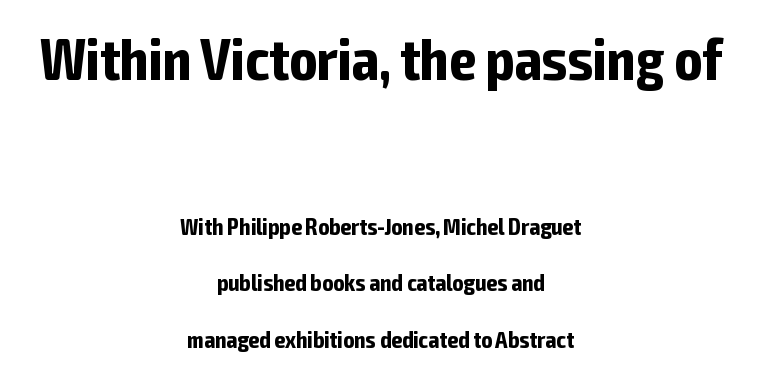
The image shows 58 px bold, condensed sans-serif type, upright; set centered, loose line spacing (2.47x), normal letter spacing, not underlined; the first (top) block is 2.52x larger; low stroke contrast and a medium x-height.
